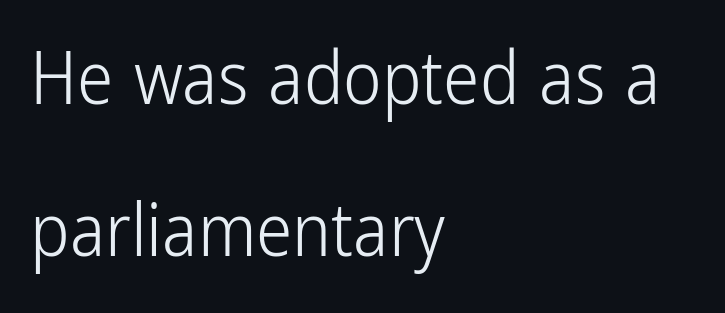
Varying glyph widths throughout — classic text-font behaviour. Every row of glyphs begins at an identical x-position on the left. This sample uses plain, unmodified letter spacing. Weight: regular or lighter. This block would shrink considerably if given ordinary leading; it's expanded now. No feet cap the strokes, marking this as sans-serif type.
